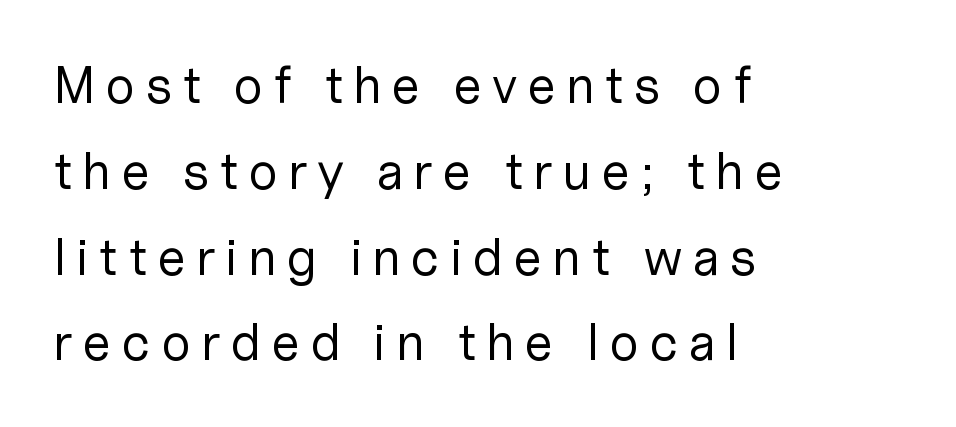
The image shows 52 px regular-weight sans-serif type, upright; set left-aligned, normal line spacing (1.65x), not underlined; low stroke contrast and a medium x-height.
